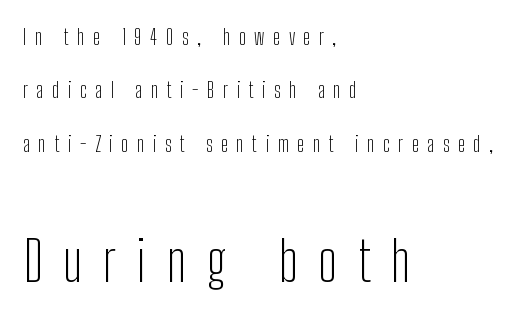
Ordinary non-slanted type is in use. Proportional: the letters do not fall into vertical columns. The words here are not underlined. The rag falls on the right side of this text block.
